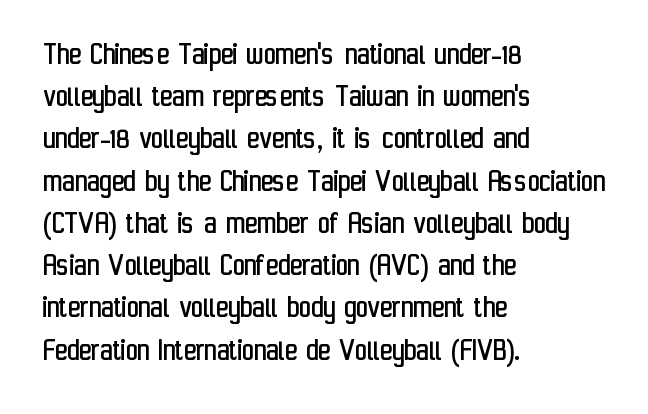
{"serif": "no", "italic": "no", "bold": "no", "weight": "regular", "width": "condensed", "stroke_contrast": "low", "x_height": "medium", "monospaced": "no", "underline": "no", "align": "left", "line_spacing": "normal", "line_spacing_ratio": 1.28, "letter_spacing": "normal", "letter_spacing_em": 0.0, "glyph_px": 33}
